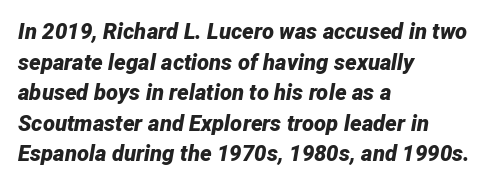
Baseline-to-baseline distance is the conventional proportion of letter height. The rag falls on the right side of this text block. Compared with typical body copy, the letter spacing here is the same. Bare-footed words on every line. Every character sits at an angle, as italics do.
